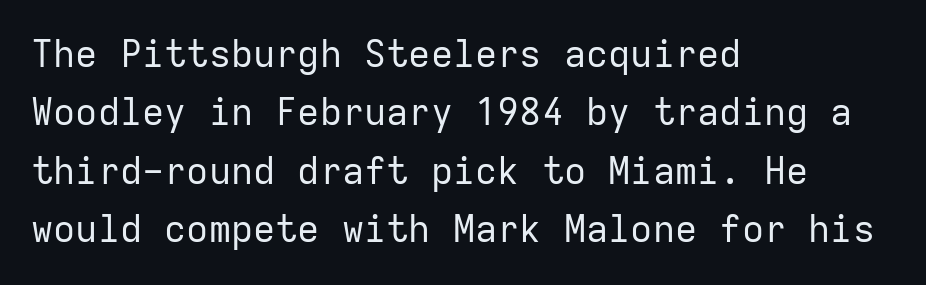
Q: Is the text bold? A: No.
Q: Is the text italic (slanted)? A: No, it is upright.
Q: Is the typeface a serif or a sans-serif typeface? A: Sans-serif.
Q: Is the text underlined? A: No.
Q: How is the paragraph aligned? A: Left-aligned.
Q: Is the spacing between letters normal or unusually wide? A: Normal.
Q: Is the spacing between lines tight, normal or loose? A: Normal.
Q: Width (condensed, normal, or wide)? A: Normal.
Q: Stroke contrast? A: Low.
Q: x-height? A: Medium.
Q: Monospaced? A: Yes.
